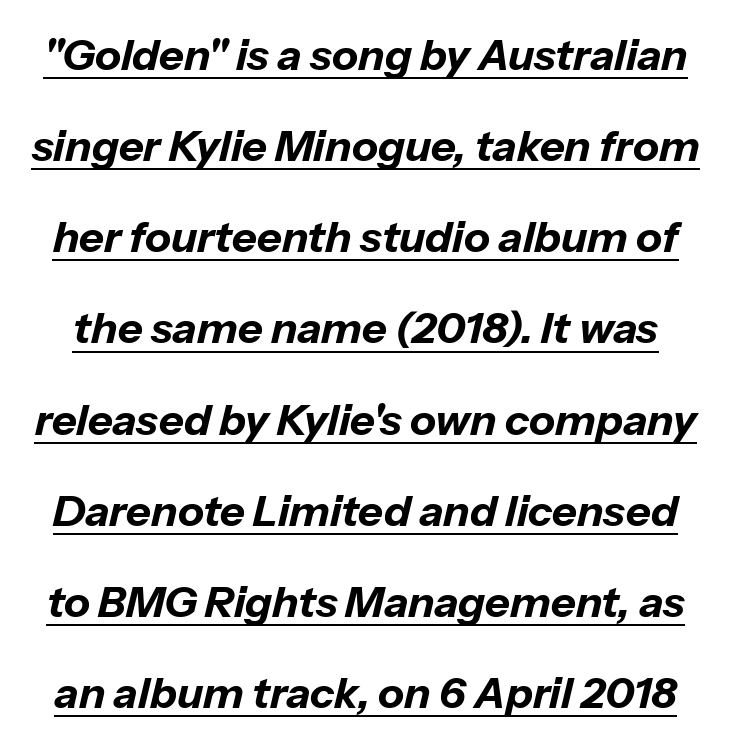
The image shows 43 px bold type, italic (leaning right); set loose line spacing (2.12x), normal letter spacing, underlined; low stroke contrast and a medium x-height.
